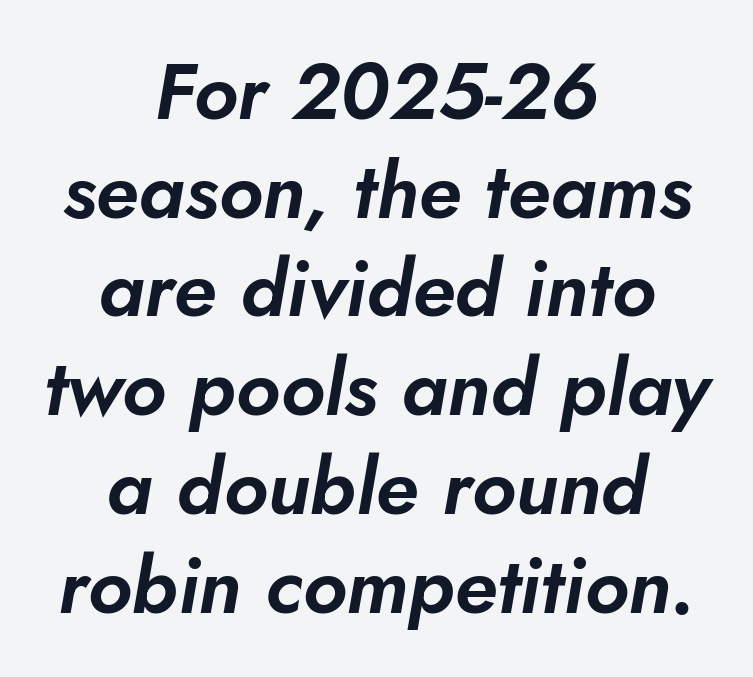
Evenly set lines give the paragraph a standard silhouette. Just letters on the line, the space beneath them empty. Proportional: the letters do not fall into vertical columns. The typography opts for an oblique posture over an upright one.
